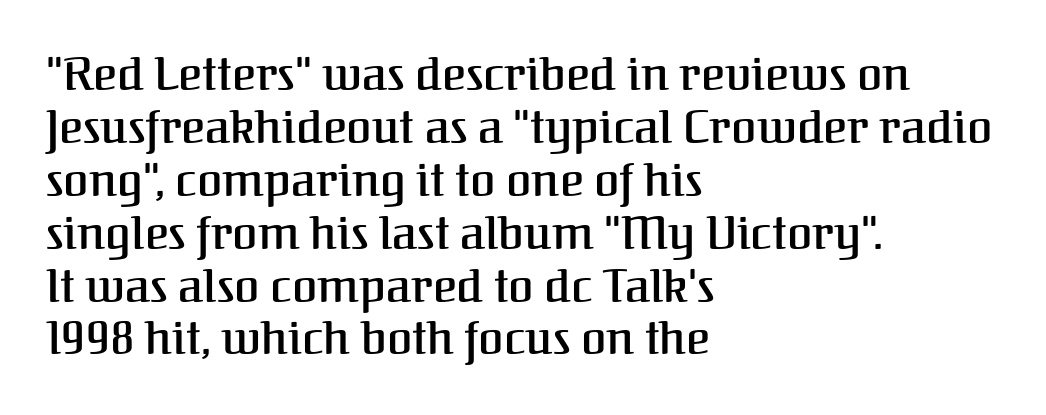
The image shows 46 px semibold serif type, upright; set left-aligned, tight line spacing (1.15x), normal letter spacing, not underlined; medium stroke contrast and a medium x-height.
